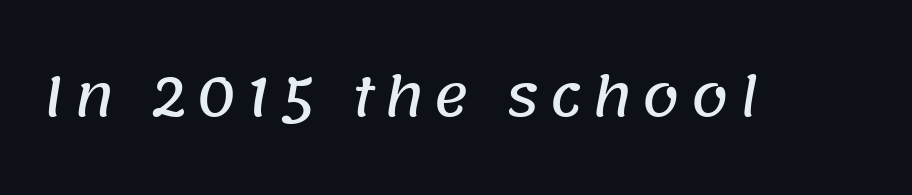
{"serif": "no", "width": "normal", "stroke_contrast": "low", "x_height": "large", "monospaced": "no", "underline": "no", "glyph_px": 54}
